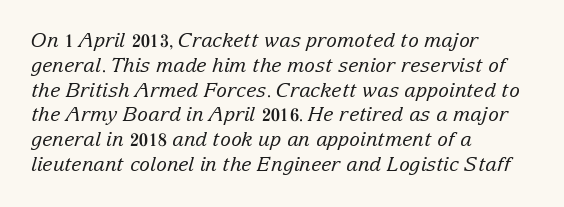
On a weight scale, this lands at 450 or below. No extra tracking has been applied to these lines. The foot of each line stays bare and open. Notice how the passage keeps a crisp vertical edge on the left only.
